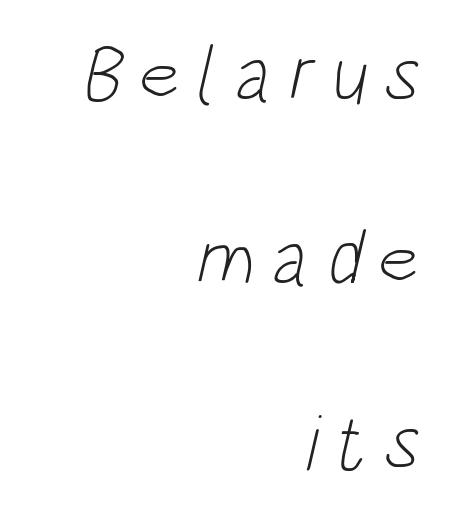
The image shows 79 px light, condensed sans-serif type; set right-aligned, loose line spacing (2.33x), unusually wide letter spacing (+0.2 em), not underlined; low stroke contrast and a large x-height.
